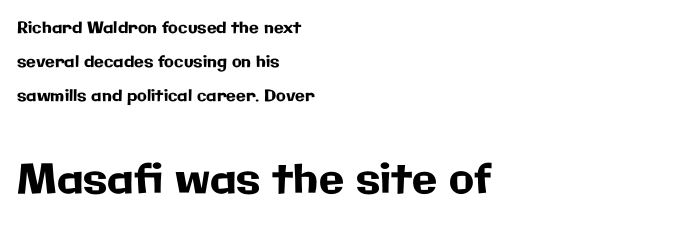
The image shows 41 px sans-serif type, upright; set left-aligned, loose line spacing (2.13x), normal letter spacing, not underlined; the second (bottom) block is 2.56x larger; low stroke contrast and a medium x-height.
